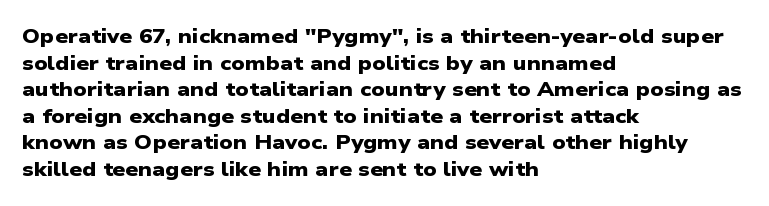
{"bold": "yes", "underline": "no", "align": "left", "line_spacing": "normal", "line_spacing_ratio": 1.33, "letter_spacing": "normal", "letter_spacing_em": 0.0, "glyph_px": 20}
